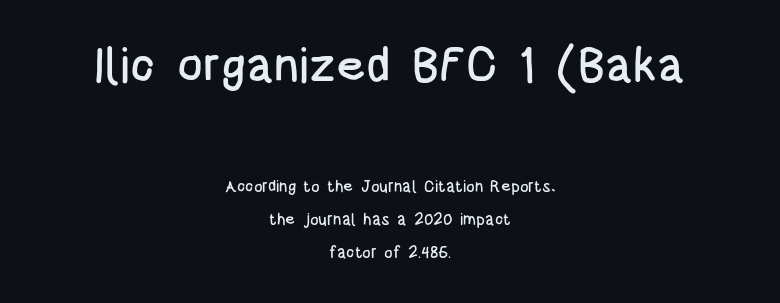
Q: Is the text italic (slanted)? A: No, it is upright.
Q: Is the typeface a serif or a sans-serif typeface? A: Sans-serif.
Q: Is the text underlined? A: No.
Q: How is the paragraph aligned? A: Centered.
Q: Is the spacing between letters normal or unusually wide? A: Normal.
Q: Is the spacing between lines tight, normal or loose? A: Loose.
Q: Which block of text is set in a larger size, the first (top) or the second (bottom)? A: The first (top) one.
Q: Width (condensed, normal, or wide)? A: Condensed.
Q: Stroke contrast? A: Low.
Q: x-height? A: Large.
Q: Monospaced? A: No.
